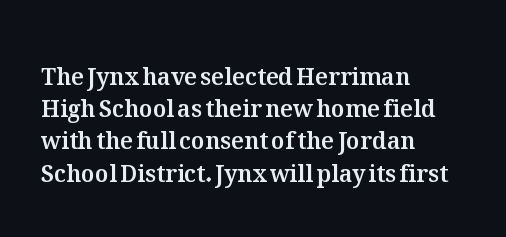
{"italic": "no", "underline": "no", "align": "left", "line_spacing": "normal", "line_spacing_ratio": 1.4, "letter_spacing": "normal", "letter_spacing_em": 0.0, "glyph_px": 23}
